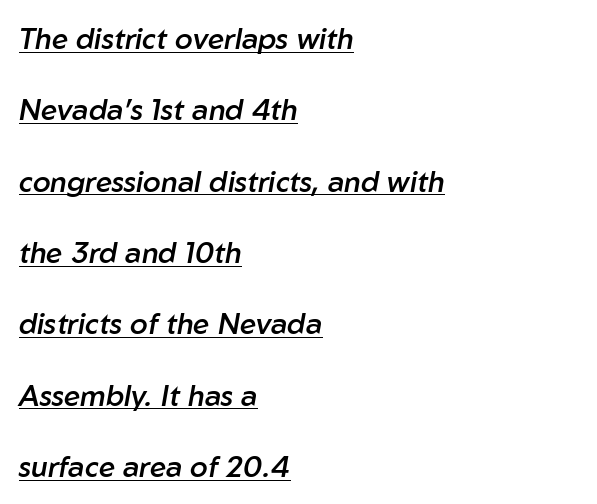
The image shows 29 px semibold type, italic (leaning right); set left-aligned, loose line spacing (2.46x), normal letter spacing, underlined; low stroke contrast and a medium x-height.
